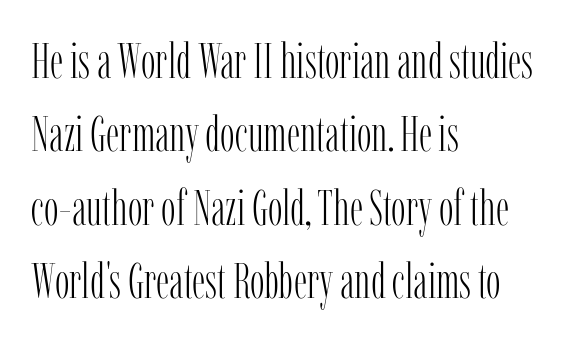
{"serif": "yes", "italic": "no", "bold": "no", "weight": "light", "width": "condensed", "stroke_contrast": "low", "x_height": "medium", "monospaced": "no", "underline": "no", "align": "left", "line_spacing": "normal", "line_spacing_ratio": 1.5, "letter_spacing": "normal", "letter_spacing_em": 0.0, "glyph_px": 49}
